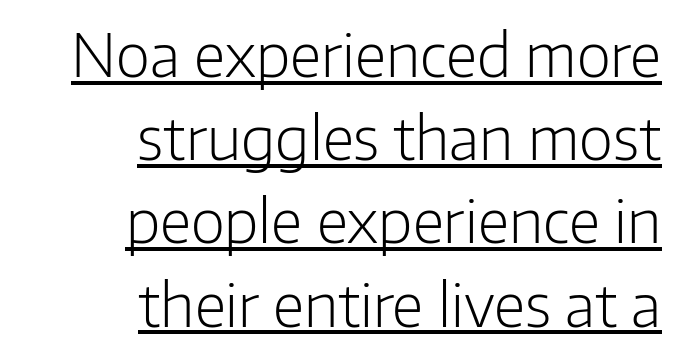
Q: Is the text bold? A: No.
Q: Is the text italic (slanted)? A: No, it is upright.
Q: Is the typeface a serif or a sans-serif typeface? A: Sans-serif.
Q: Is the text underlined? A: Yes.
Q: How is the paragraph aligned? A: Right-aligned.
Q: Is the spacing between letters normal or unusually wide? A: Normal.
Q: Is the spacing between lines tight, normal or loose? A: Normal.
Q: Width (condensed, normal, or wide)? A: Normal.
Q: Stroke contrast? A: Low.
Q: x-height? A: Medium.
Q: Monospaced? A: No.
